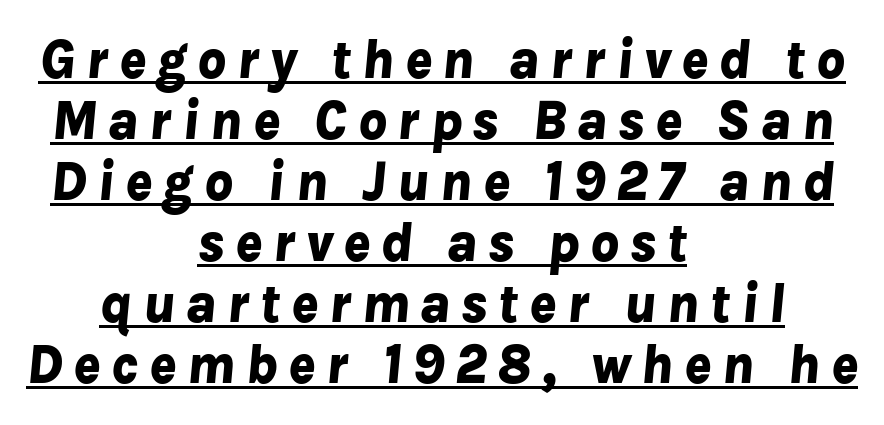
{"italic": "yes", "lean": "right", "slant_degrees": 8, "bold": "yes", "weight": "bold", "width": "normal", "stroke_contrast": "low", "x_height": "medium", "monospaced": "no", "underline": "yes", "align": "center", "line_spacing": "tight", "line_spacing_ratio": 1.09, "glyph_px": 56}
